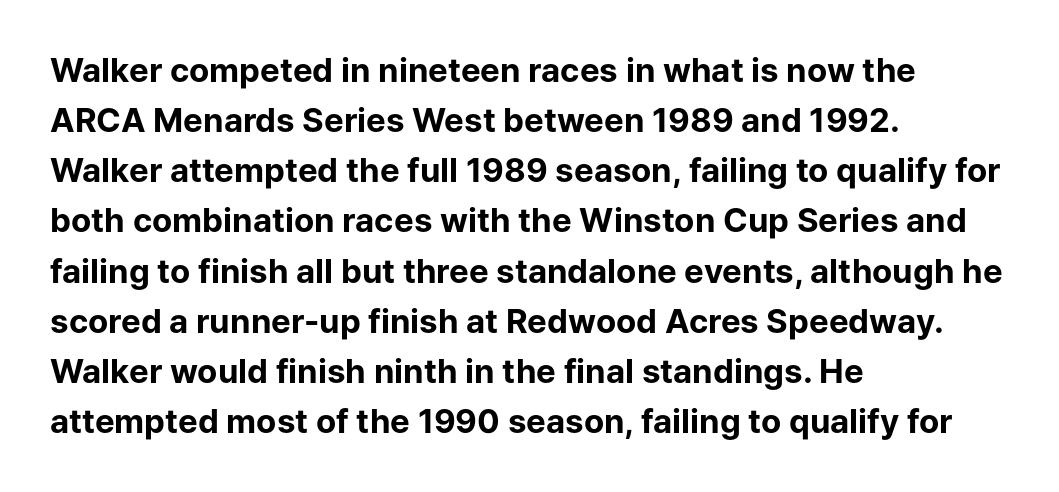
Q: Is the text bold? A: Yes.
Q: Is the text italic (slanted)? A: No, it is upright.
Q: Is the typeface a serif or a sans-serif typeface? A: Sans-serif.
Q: Is the text underlined? A: No.
Q: How is the paragraph aligned? A: Left-aligned.
Q: Is the spacing between letters normal or unusually wide? A: Normal.
Q: Is the spacing between lines tight, normal or loose? A: Normal.
Q: Width (condensed, normal, or wide)? A: Normal.
Q: Stroke contrast? A: Low.
Q: x-height? A: Medium.
Q: Monospaced? A: No.
